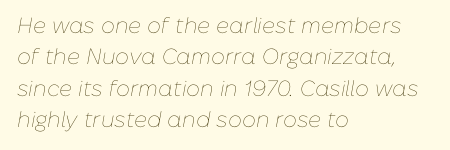
Q: Is the text bold? A: No.
Q: Is the text italic (slanted)? A: Yes, it leans right by about 10 degrees.
Q: Is the text underlined? A: No.
Q: How is the paragraph aligned? A: Left-aligned.
Q: Is the spacing between letters normal or unusually wide? A: Normal.
Q: Is the spacing between lines tight, normal or loose? A: Normal.
